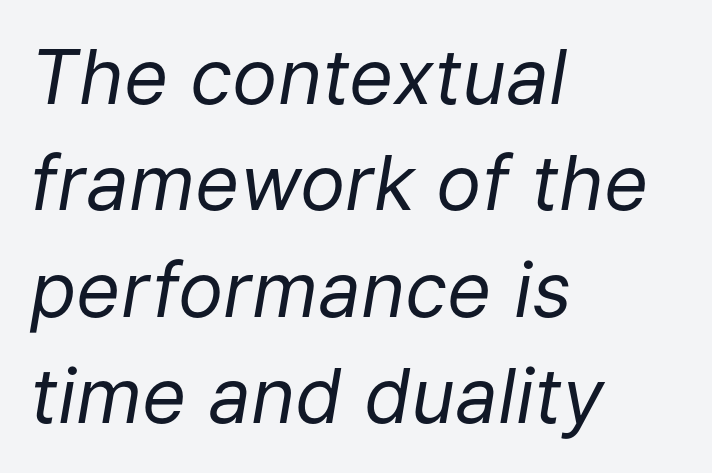
{"italic": "yes", "lean": "right", "slant_degrees": 9, "bold": "no", "weight": "regular", "width": "normal", "stroke_contrast": "low", "x_height": "medium", "monospaced": "no", "underline": "no", "align": "left", "line_spacing": "normal", "line_spacing_ratio": 1.4, "letter_spacing": "normal", "letter_spacing_em": 0.0, "glyph_px": 76}
